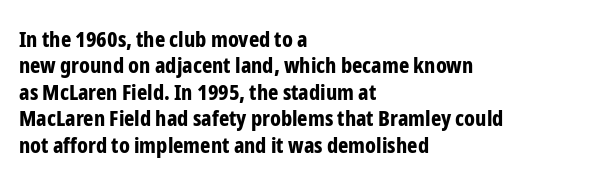
Q: Is the text bold? A: Yes.
Q: Is the text italic (slanted)? A: No, it is upright.
Q: Is the text underlined? A: No.
Q: How is the paragraph aligned? A: Left-aligned.
Q: Is the spacing between letters normal or unusually wide? A: Normal.
